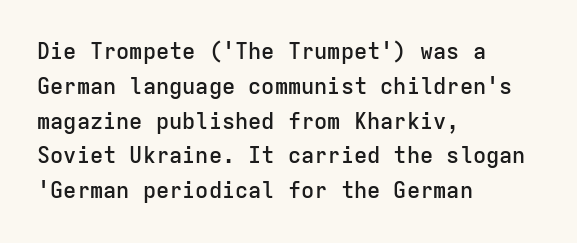
The image shows 22 px text type, upright; set left-aligned, normal line spacing (1.58x), normal letter spacing, not underlined.
